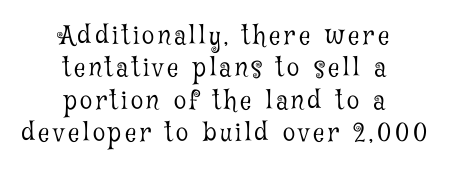
Q: Is the text bold? A: No.
Q: Is the text italic (slanted)? A: No, it is upright.
Q: Is the text underlined? A: No.
Q: How is the paragraph aligned? A: Centered.
Q: Is the spacing between lines tight, normal or loose? A: Normal.
